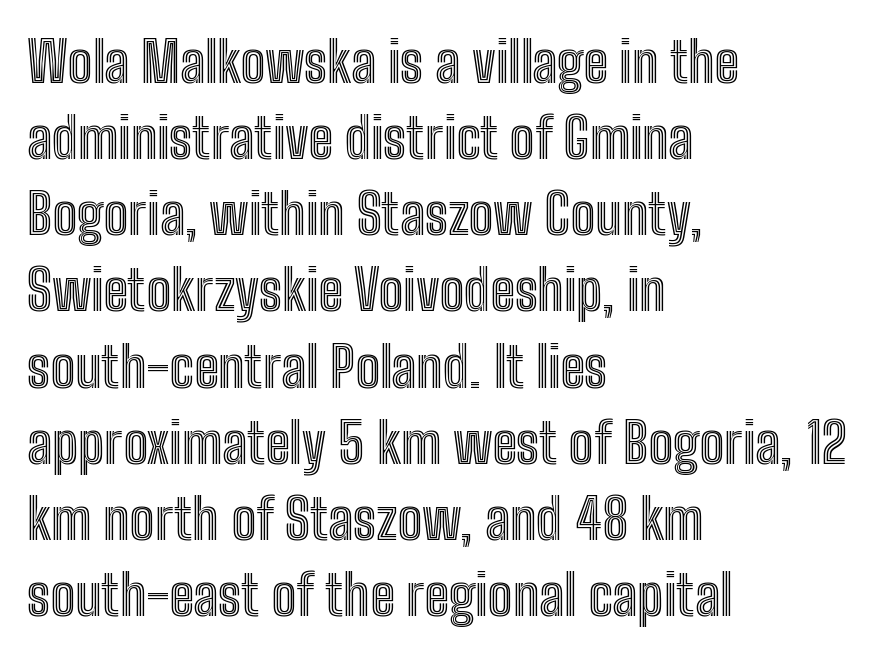
{"italic": "no", "width": "condensed", "x_height": "medium", "monospaced": "no", "underline": "no", "align": "left", "line_spacing": "normal", "line_spacing_ratio": 1.36, "letter_spacing": "normal", "letter_spacing_em": 0.0, "glyph_px": 56}
